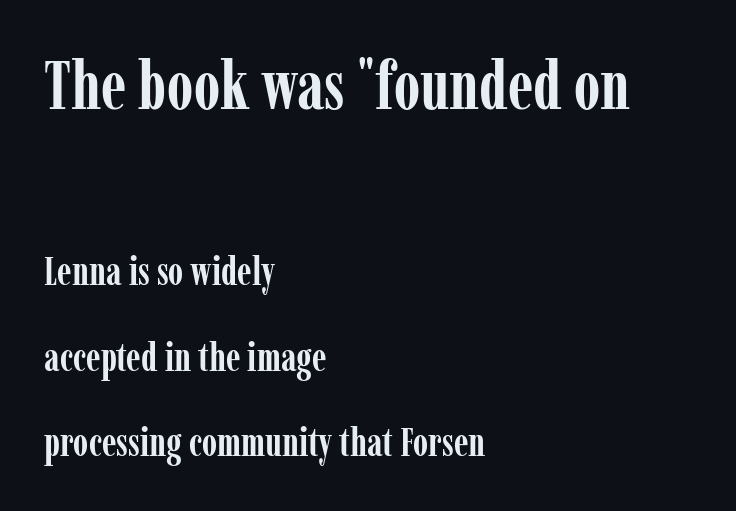
The letters stand straight up with perfectly vertical stems. The vertical gap from one line to the next is large. The ragged edge is on the right, which tells us the setting is flush left. How heavy is the stroke? Heavy — this is a bold. Type without underlining. The letters carry serifs — small finishing strokes at the ends of their stems.
